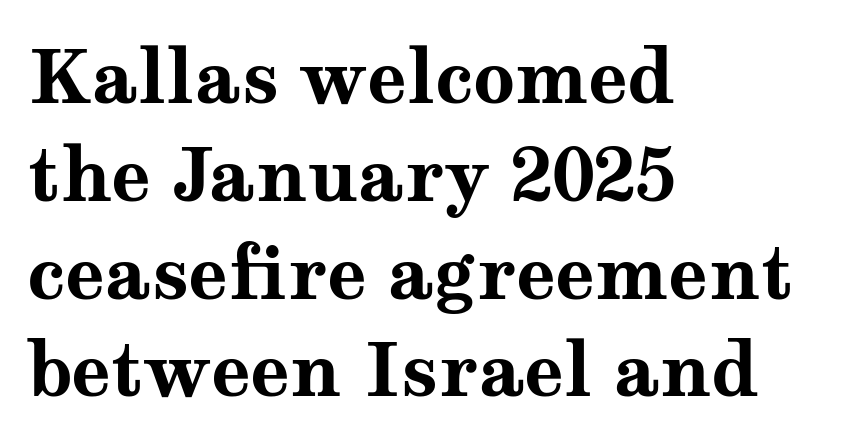
Q: Is the text bold? A: Yes.
Q: Is the text italic (slanted)? A: No, it is upright.
Q: Is the typeface a serif or a sans-serif typeface? A: Serif.
Q: Is the text underlined? A: No.
Q: How is the paragraph aligned? A: Left-aligned.
Q: Is the spacing between letters normal or unusually wide? A: Normal.
Q: Is the spacing between lines tight, normal or loose? A: Normal.
Q: Width (condensed, normal, or wide)? A: Wide.
Q: Stroke contrast? A: Medium.
Q: x-height? A: Medium.
Q: Monospaced? A: No.
